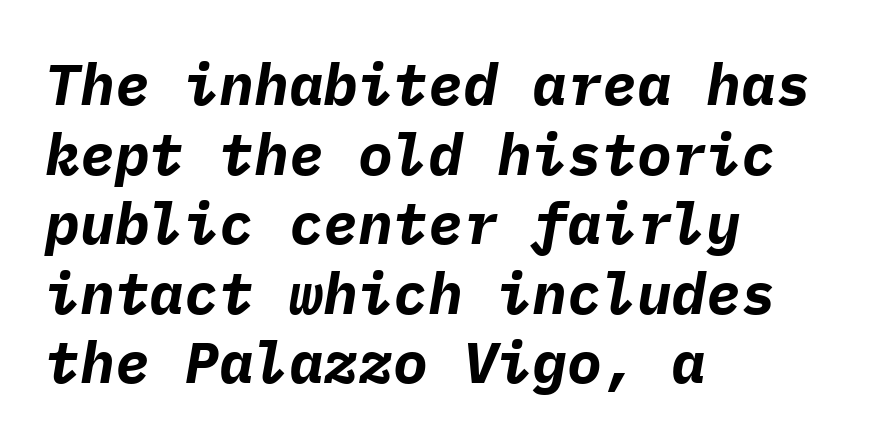
The image shows 58 px bold type, italic (leaning right), monospaced; set left-aligned, line spacing 1.2x, normal letter spacing, not underlined; low stroke contrast and a medium x-height.
